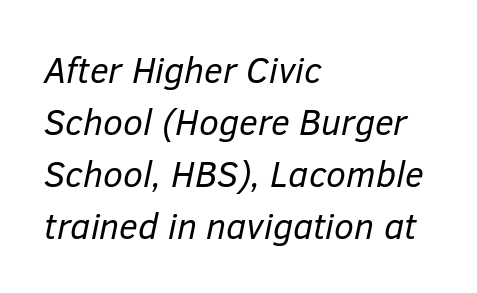
{"italic": "yes", "lean": "right", "slant_degrees": 12, "bold": "no", "weight": "regular", "width": "normal", "stroke_contrast": "low", "x_height": "medium", "monospaced": "no", "underline": "no", "align": "left", "line_spacing": "normal", "line_spacing_ratio": 1.44, "letter_spacing": "normal", "letter_spacing_em": 0.0, "glyph_px": 36}
